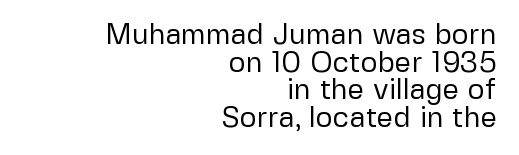
What kind of face is this? One without serifs — a sans. These lines are set flush right with a ragged left edge. Horizontal bands of white between lines are thin slivers. Stroke thickness stays within the range of a standard reading face or lighter. Glyph-to-glyph distance matches everyday printed text. Character widths vary here, with narrow letters taking less room than wide ones.
